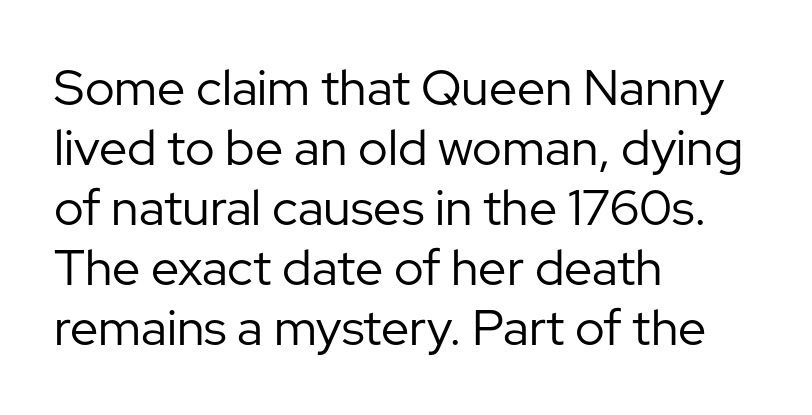
Q: Is the text bold? A: No.
Q: Is the text italic (slanted)? A: No, it is upright.
Q: Is the typeface a serif or a sans-serif typeface? A: Sans-serif.
Q: Is the text underlined? A: No.
Q: How is the paragraph aligned? A: Left-aligned.
Q: Is the spacing between letters normal or unusually wide? A: Normal.
Q: Width (condensed, normal, or wide)? A: Normal.
Q: Stroke contrast? A: Low.
Q: x-height? A: Medium.
Q: Monospaced? A: No.
